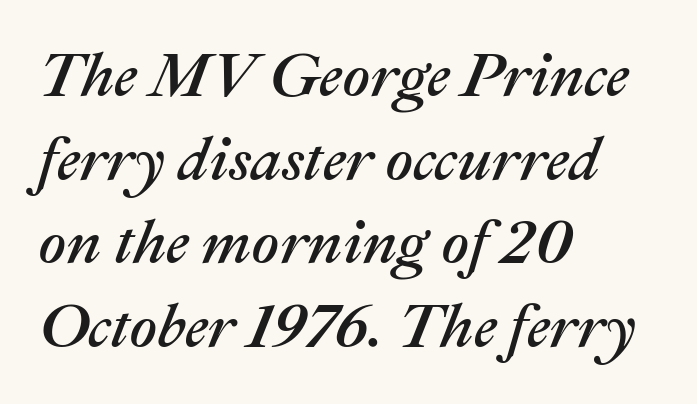
The image shows 61 px text type, italic (leaning right); set left-aligned, normal line spacing (1.37x), normal letter spacing, not underlined; medium stroke contrast and a medium x-height.
